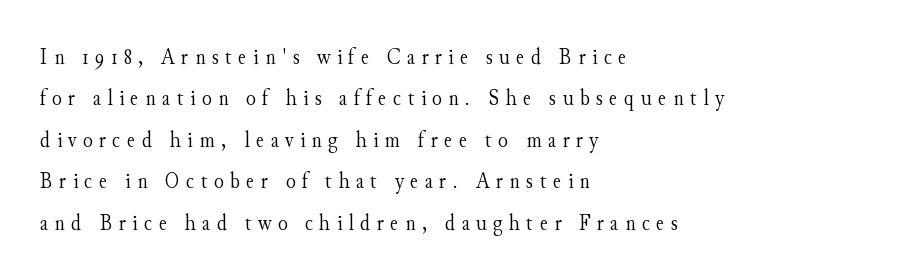
Weight: not bold — regular or lighter. Quick note: not italic, upright. Letters rest on an invisible, unmarked baseline. Typeset ragged right — the left edge is the straight one.
